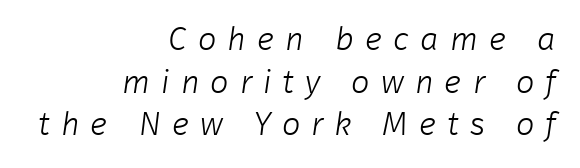
{"serif": "no", "bold": "no", "weight": "light", "width": "normal", "stroke_contrast": "low", "x_height": "medium", "monospaced": "no", "underline": "no", "align": "right", "line_spacing": "normal", "line_spacing_ratio": 1.29, "letter_spacing": "wide", "letter_spacing_em": 0.33, "glyph_px": 33}
